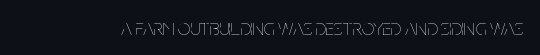
Q: Is the text bold? A: No.
Q: Is the text italic (slanted)? A: No, it is upright.
Q: Is the text underlined? A: No.
Q: Is the spacing between letters normal or unusually wide? A: Normal.
